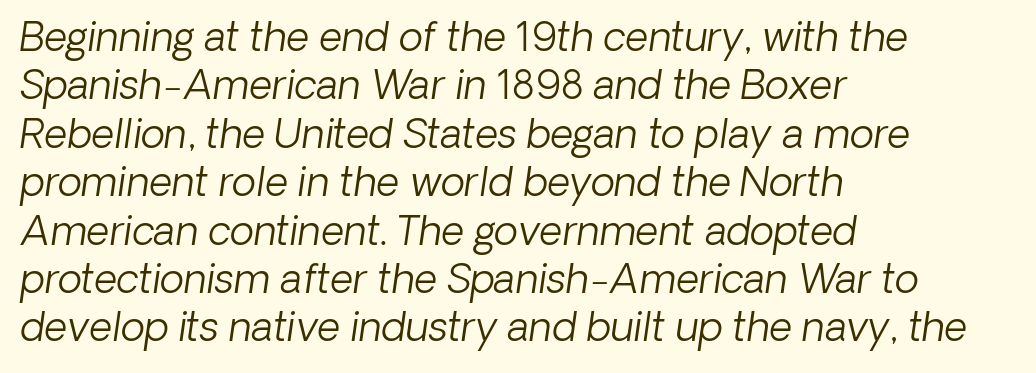
Q: Is the text bold? A: No.
Q: Is the text italic (slanted)? A: Yes, it leans right by about 8 degrees.
Q: Is the text underlined? A: No.
Q: How is the paragraph aligned? A: Left-aligned.
Q: Is the spacing between letters normal or unusually wide? A: Normal.
Q: Width (condensed, normal, or wide)? A: Normal.
Q: Stroke contrast? A: Low.
Q: x-height? A: Medium.
Q: Monospaced? A: No.
